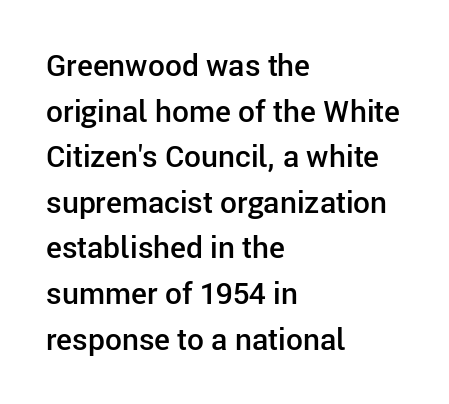
Strokes here are thickened, but only to semibold level. Classification — sans serif. Glyph-to-glyph distance matches everyday printed text. These lines are rendered in a variable-pitch font. Only glyphs here, with clear space below each row. The passage is arranged the way most books set body copy — flush left.
